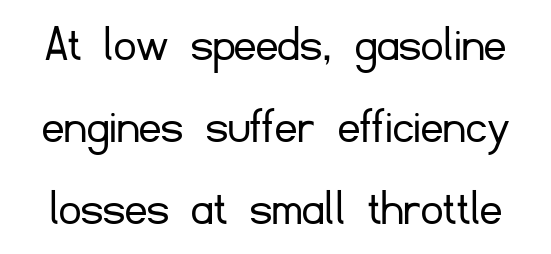
Q: Is the text bold? A: No.
Q: Is the text italic (slanted)? A: No, it is upright.
Q: Is the typeface a serif or a sans-serif typeface? A: Sans-serif.
Q: Is the text underlined? A: No.
Q: Is the spacing between letters normal or unusually wide? A: Normal.
Q: Is the spacing between lines tight, normal or loose? A: Normal.
Q: Width (condensed, normal, or wide)? A: Normal.
Q: Stroke contrast? A: Low.
Q: x-height? A: Small.
Q: Monospaced? A: No.
